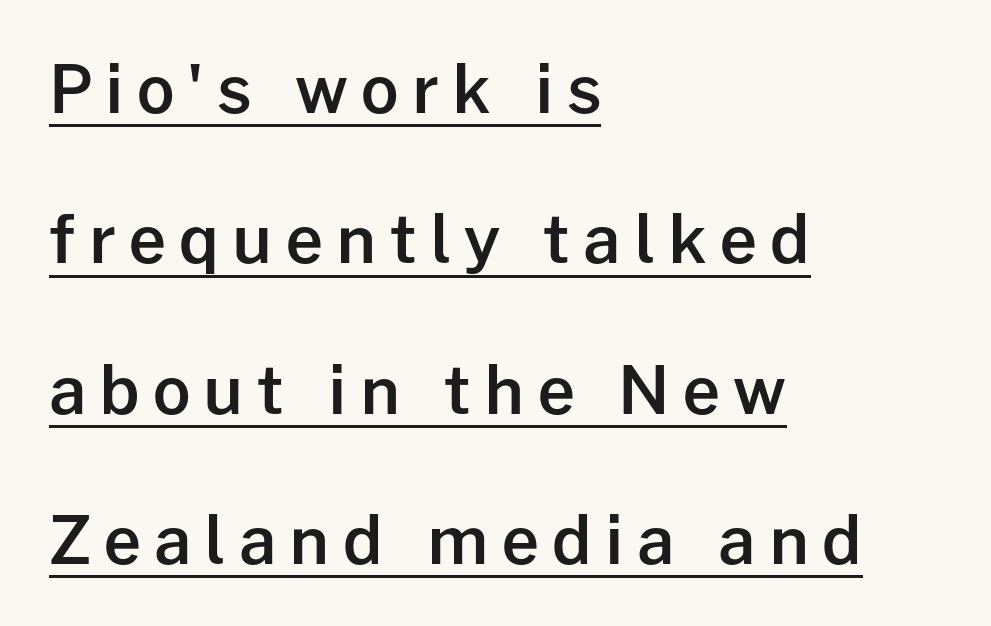
Here the designer chose a conventional face with non-uniform glyph widths. It's the straight-up-and-down kind of type. A sans-serif font was chosen for this passage. These lines have a slow, spaced-out rhythm from letter to letter. Vertical spacing — loose. Each line starts at the same left margin while the right side varies.
